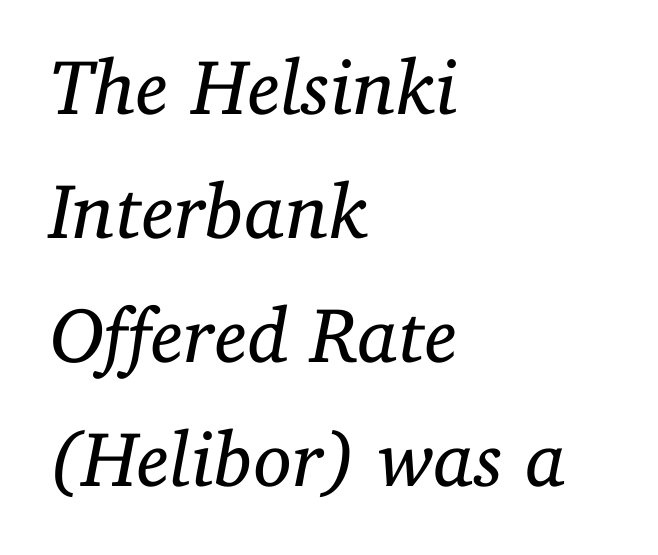
The font family rendered here belongs to the serif group. Check under the words: just untouched page. The letterforms sit shoulder to shoulder at normal distance. Rendered with sloped, italic letterforms.
